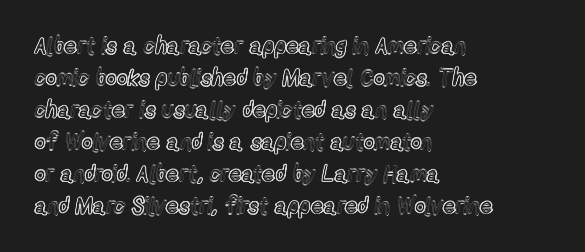
{"underline": "no", "align": "left", "line_spacing": "normal", "line_spacing_ratio": 1.39, "letter_spacing": "normal", "letter_spacing_em": 0.0, "glyph_px": 23}
